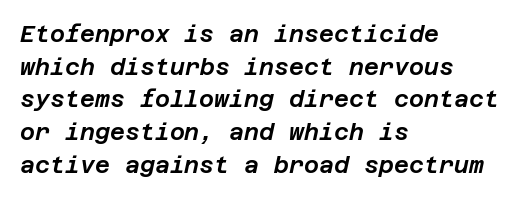
Q: Is the text italic (slanted)? A: Yes, it leans right by about 12 degrees.
Q: Is the text underlined? A: No.
Q: How is the paragraph aligned? A: Left-aligned.
Q: Is the spacing between letters normal or unusually wide? A: Normal.
Q: Is the spacing between lines tight, normal or loose? A: Normal.
